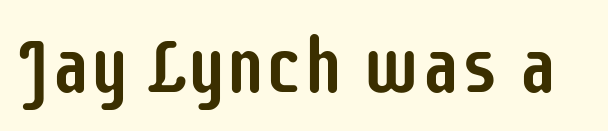
The image shows 78 px condensed sans-serif type, upright; set normal letter spacing, not underlined; low stroke contrast and a large x-height.
